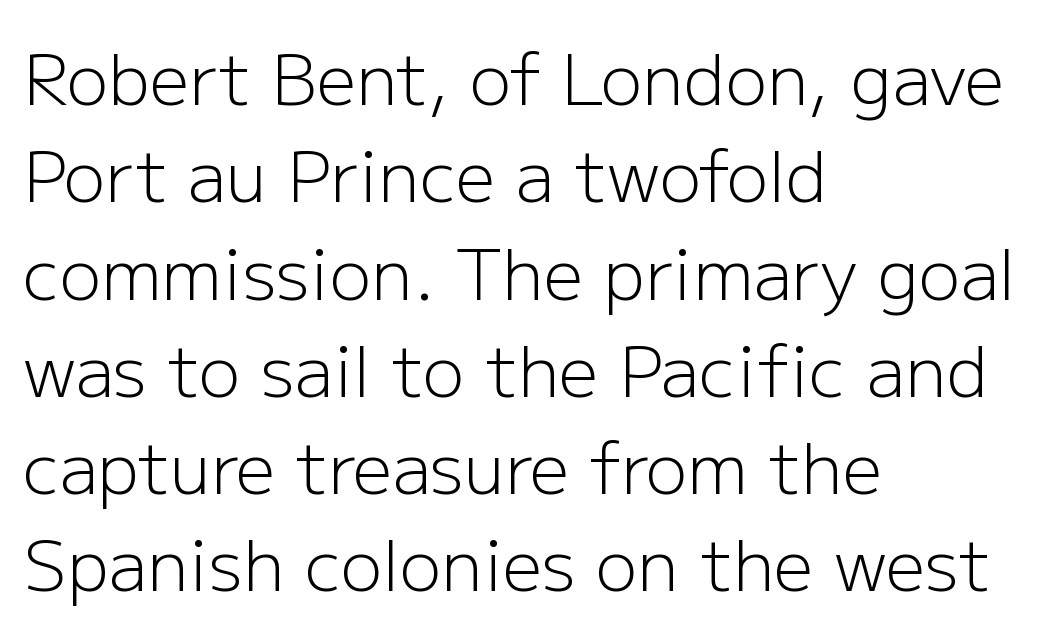
Q: Is the text bold? A: No.
Q: Is the text italic (slanted)? A: No, it is upright.
Q: Is the typeface a serif or a sans-serif typeface? A: Sans-serif.
Q: Is the text underlined? A: No.
Q: How is the paragraph aligned? A: Left-aligned.
Q: Is the spacing between letters normal or unusually wide? A: Normal.
Q: Is the spacing between lines tight, normal or loose? A: Normal.
Q: Width (condensed, normal, or wide)? A: Normal.
Q: Stroke contrast? A: Low.
Q: x-height? A: Medium.
Q: Monospaced? A: No.
